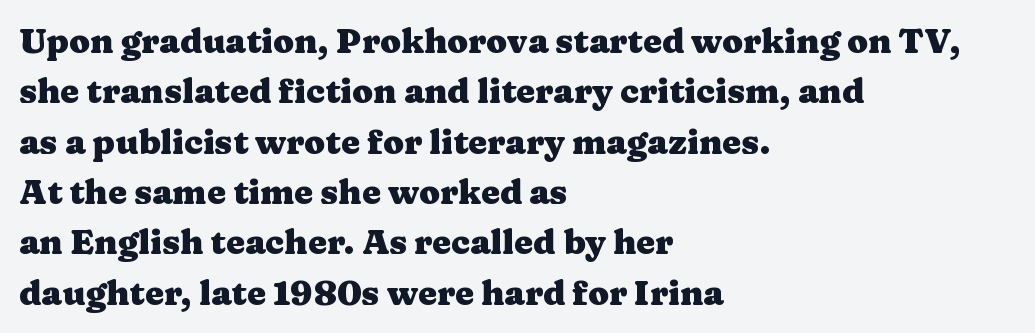
{"serif": "yes", "italic": "no", "bold": "yes", "weight": "heavy", "width": "wide", "stroke_contrast": "medium", "x_height": "medium", "monospaced": "no", "underline": "no", "align": "left", "line_spacing": "normal", "line_spacing_ratio": 1.48, "letter_spacing": "normal", "letter_spacing_em": 0.0, "glyph_px": 34}
